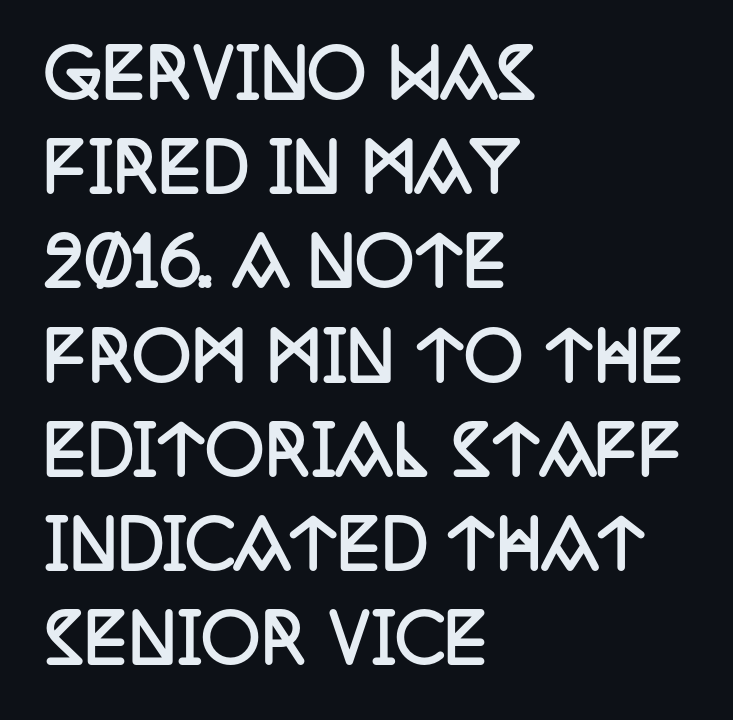
{"serif": "yes", "italic": "no", "bold": "yes", "weight": "semibold", "width": "condensed", "stroke_contrast": "low", "x_height": "large", "monospaced": "no", "underline": "no", "align": "left", "line_spacing": "normal", "line_spacing_ratio": 1.45, "letter_spacing": "normal", "letter_spacing_em": 0.0, "glyph_px": 65}
